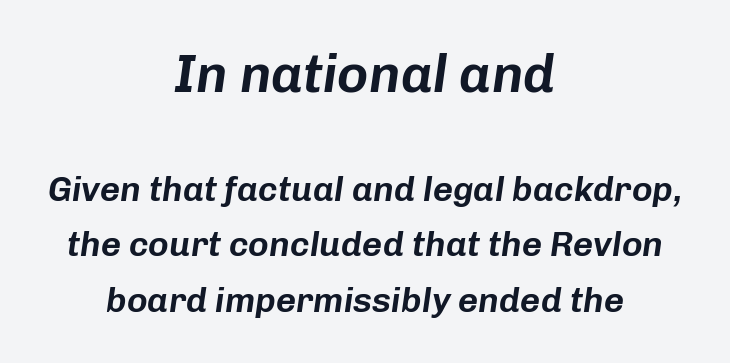
The image shows 53 px text type, italic (leaning right); set centered, normal line spacing (1.58x), normal letter spacing, not underlined; the first (top) block is 1.51x larger; low stroke contrast and a medium x-height.
